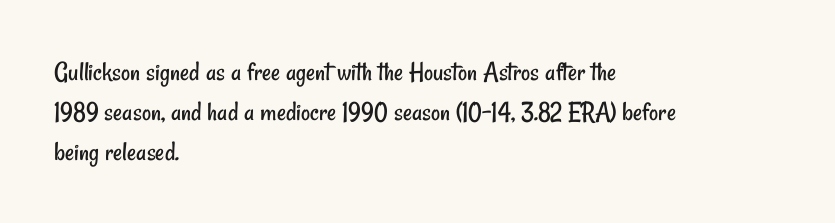
Caption: face not bold, strokes unweighted. Beneath every word, the page is bare. What stands out about the letter spacing? Nothing — it is the standard amount. Note the varied advance widths — an 'i' is clearly narrower than an 'm'.
